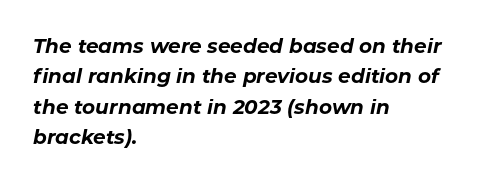
Q: Is the text bold? A: Yes.
Q: Is the text italic (slanted)? A: Yes, it leans right by about 11 degrees.
Q: Is the text underlined? A: No.
Q: How is the paragraph aligned? A: Left-aligned.
Q: Is the spacing between letters normal or unusually wide? A: Normal.
Q: Is the spacing between lines tight, normal or loose? A: Normal.
